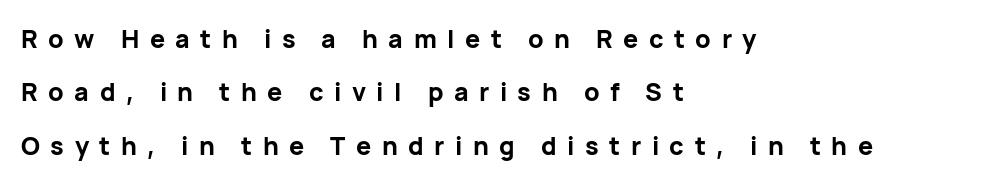
{"italic": "no", "bold": "yes", "underline": "no", "align": "left", "line_spacing": "loose", "line_spacing_ratio": 2.14, "letter_spacing": "wide", "letter_spacing_em": 0.42, "glyph_px": 25}
